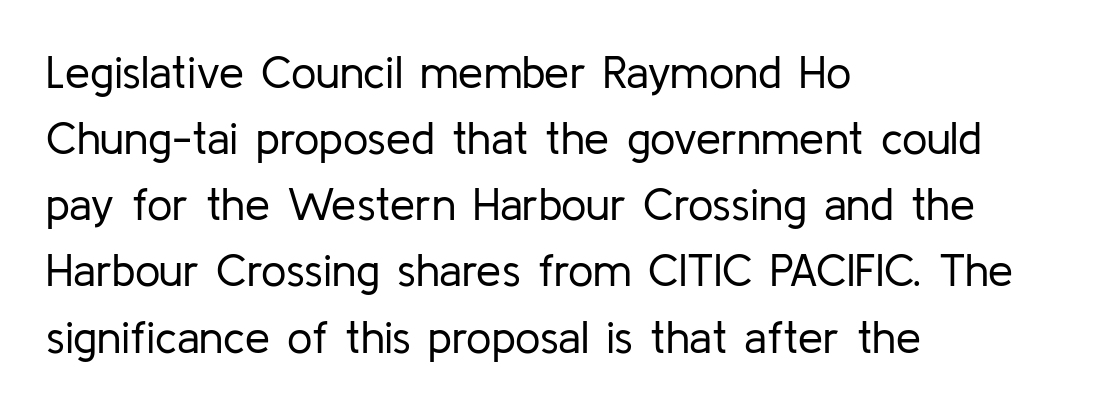
No heavy texture on the line: the type isn't bold. Is there much room between lines? A standard amount, neither cramped nor airy. Each row of text sits above clean, open space. Stroke terminals: plain, sans-serif.
